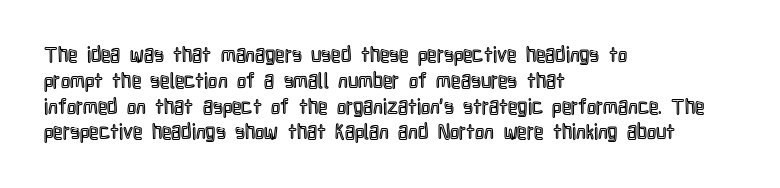
{"italic": "no", "underline": "no", "align": "left", "line_spacing_ratio": 1.23, "letter_spacing": "normal", "letter_spacing_em": 0.0, "glyph_px": 21}
